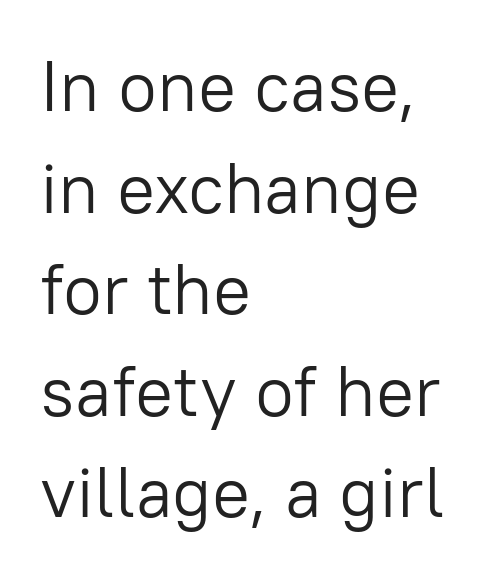
Q: Is the text bold? A: No.
Q: Is the text italic (slanted)? A: No, it is upright.
Q: Is the typeface a serif or a sans-serif typeface? A: Sans-serif.
Q: Is the text underlined? A: No.
Q: How is the paragraph aligned? A: Left-aligned.
Q: Is the spacing between letters normal or unusually wide? A: Normal.
Q: Is the spacing between lines tight, normal or loose? A: Normal.
Q: Width (condensed, normal, or wide)? A: Normal.
Q: Stroke contrast? A: Low.
Q: x-height? A: Medium.
Q: Monospaced? A: No.
